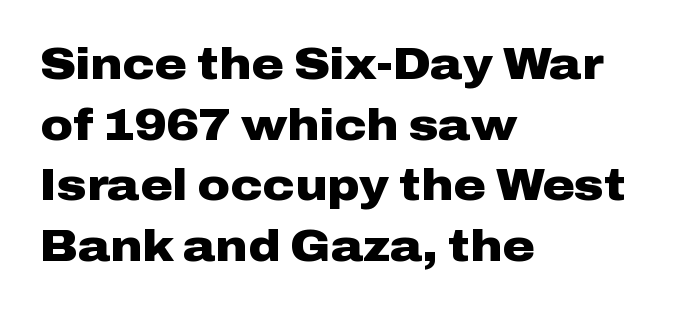
{"serif": "no", "italic": "no", "bold": "yes", "weight": "heavy", "width": "wide", "stroke_contrast": "low", "x_height": "medium", "monospaced": "no", "underline": "no", "align": "left", "line_spacing": "normal", "line_spacing_ratio": 1.38, "letter_spacing": "normal", "letter_spacing_em": 0.0, "glyph_px": 44}
